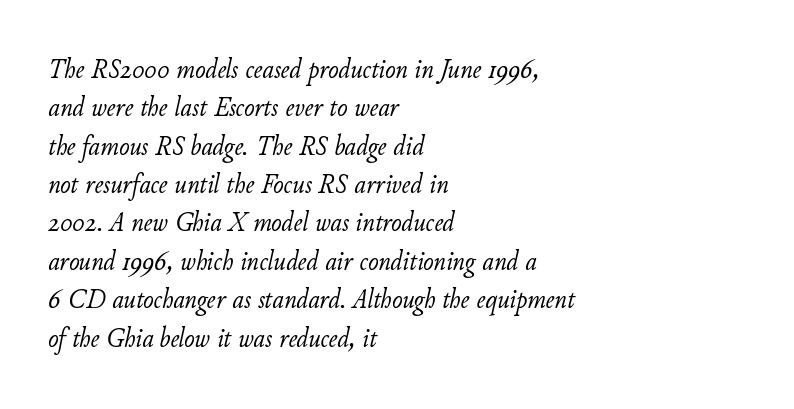
{"italic": "yes", "lean": "right", "slant_degrees": 11, "bold": "no", "weight": "light", "width": "normal", "stroke_contrast": "low", "x_height": "small", "monospaced": "no", "underline": "no", "align": "left", "line_spacing": "normal", "line_spacing_ratio": 1.37, "letter_spacing": "normal", "letter_spacing_em": 0.0, "glyph_px": 28}
